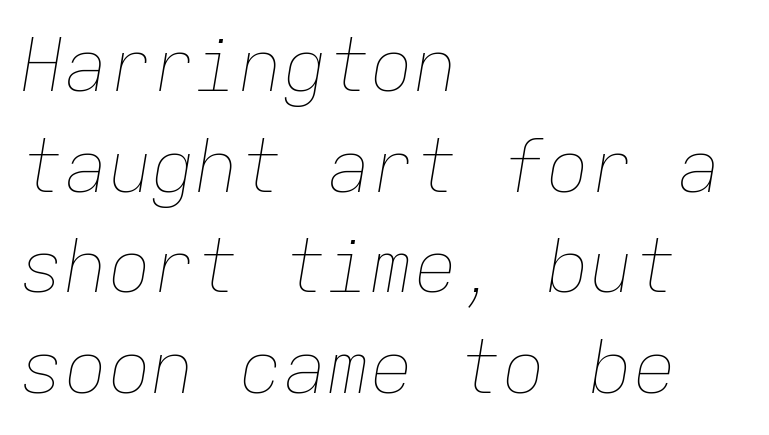
{"italic": "yes", "lean": "right", "slant_degrees": 9, "bold": "no", "weight": "thin", "width": "normal", "stroke_contrast": "low", "x_height": "medium", "monospaced": "yes", "underline": "no", "align": "left", "line_spacing": "normal", "line_spacing_ratio": 1.38, "letter_spacing": "normal", "letter_spacing_em": 0.0, "glyph_px": 73}
